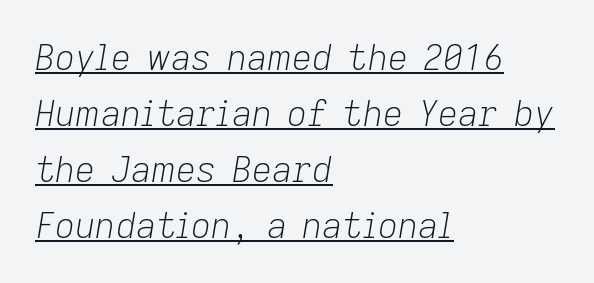
{"italic": "yes", "lean": "right", "slant_degrees": 9, "bold": "no", "weight": "light", "width": "normal", "stroke_contrast": "low", "x_height": "medium", "monospaced": "no", "underline": "yes", "align": "left", "line_spacing": "normal", "line_spacing_ratio": 1.6, "letter_spacing": "normal", "letter_spacing_em": 0.0, "glyph_px": 35}
